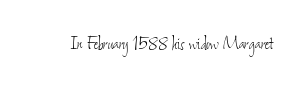
Students, note that the glyphs here touch the page at normal intervals. The typesetting does not lean heavy: it is not bold. Descender tails drop into unmarked territory.
